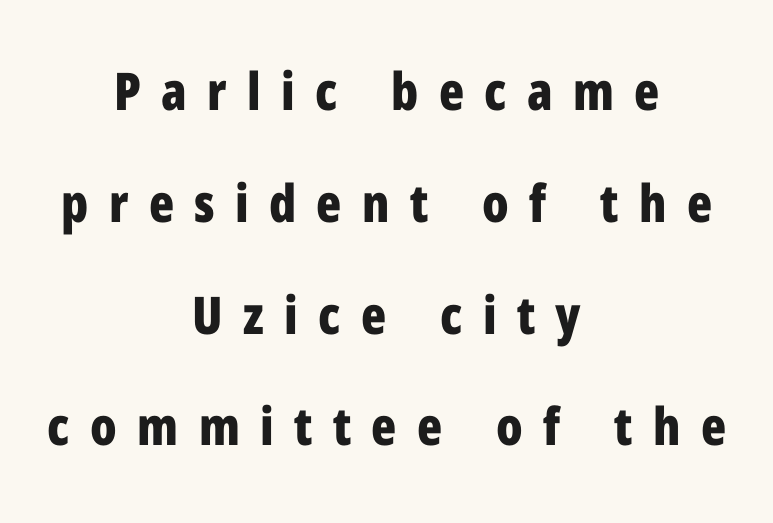
Q: Is the text bold? A: Yes.
Q: Is the text italic (slanted)? A: No, it is upright.
Q: Is the typeface a serif or a sans-serif typeface? A: Sans-serif.
Q: Is the text underlined? A: No.
Q: How is the paragraph aligned? A: Centered.
Q: Is the spacing between letters normal or unusually wide? A: Unusually wide.
Q: Is the spacing between lines tight, normal or loose? A: Loose.
Q: Width (condensed, normal, or wide)? A: Condensed.
Q: Stroke contrast? A: Low.
Q: x-height? A: Medium.
Q: Monospaced? A: No.
